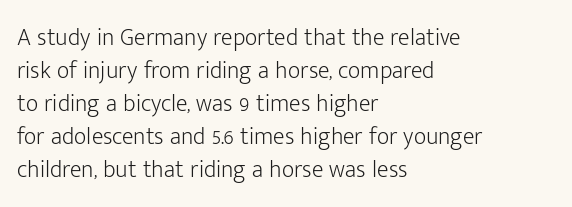
The image shows 24 px text type, upright; set left-aligned, normal line spacing (1.37x), normal letter spacing, not underlined.
